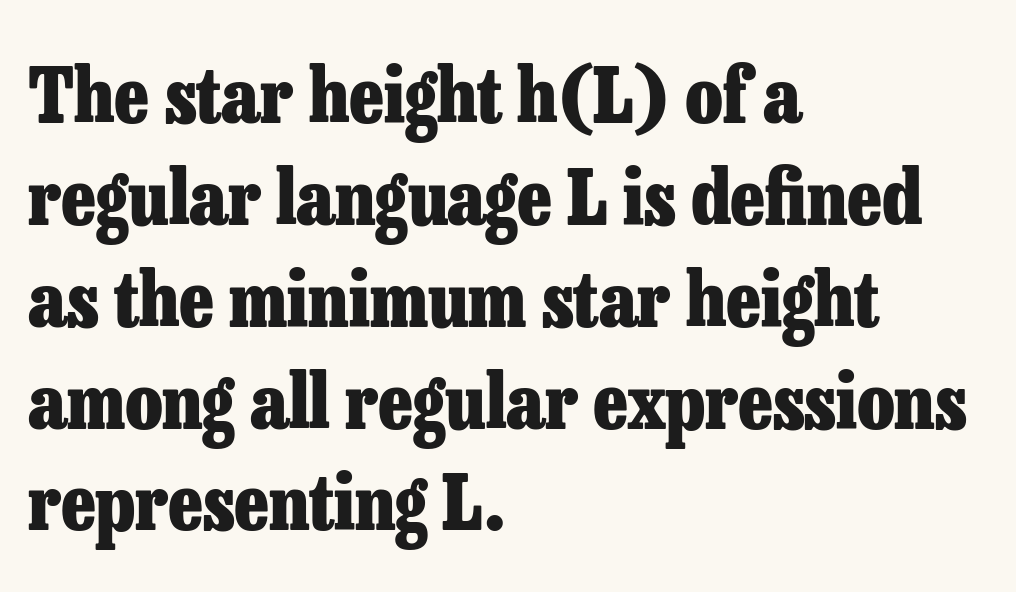
Is there much room between lines? A standard amount, neither cramped nor airy. Letters rest on an invisible, unmarked baseline. What weight is shown? A full bold with thick strokes. The face used here is proportionally spaced, like ordinary book or web type. The gaps between neighbouring characters are ordinary and unremarkable. Upright lettering throughout.
